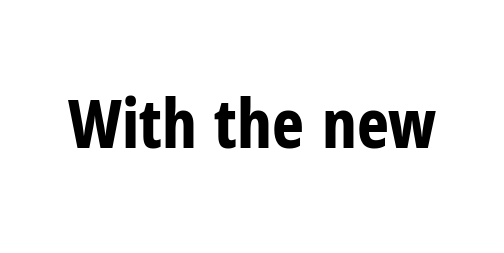
Does extra space separate the letters? No, they use regular spacing. It's the straight-up-and-down kind of type. Emphasis by weight is at full strength: bold. Anything drawn beneath the words? Only blank space.
